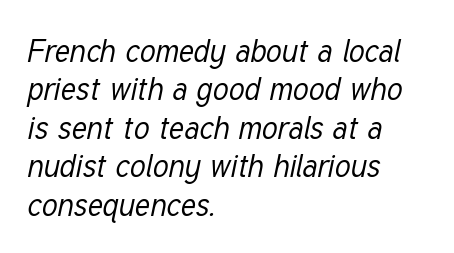
{"italic": "yes", "lean": "right", "slant_degrees": 12, "bold": "no", "weight": "regular", "width": "condensed", "stroke_contrast": "low", "x_height": "medium", "monospaced": "no", "underline": "no", "align": "left", "line_spacing_ratio": 1.24, "letter_spacing": "normal", "letter_spacing_em": 0.0, "glyph_px": 31}
